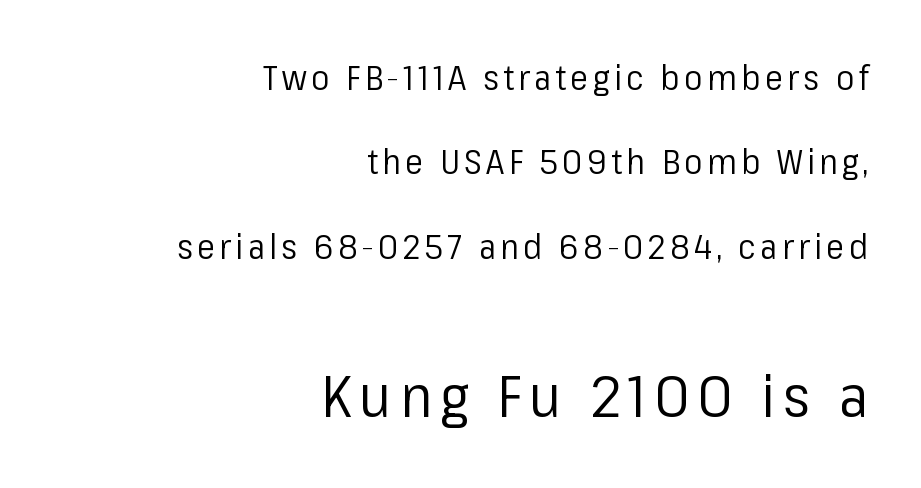
Character size in the trailing block exceeds that of the leading block. The lines are quadded right. What's the leading like? Stretched, with rows far apart. The passage shown is typed in a proportional face where columns would drift. Compared with a typical body face, this is equally light or lighter still. The glyphs are unaccompanied by any horizontal stroke below them.
